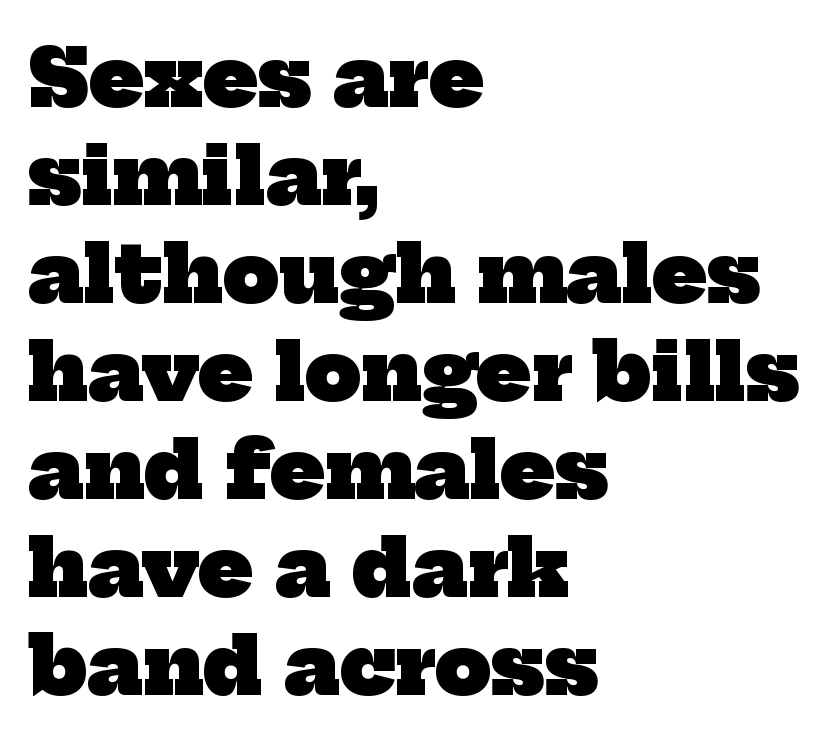
The passage shown is typed in a proportional face where columns would drift. The area under the type is left untouched. What kind of face is this? One with serifs. Typographic density is high because the face is bold. The compositor pushed each line to the left boundary.
